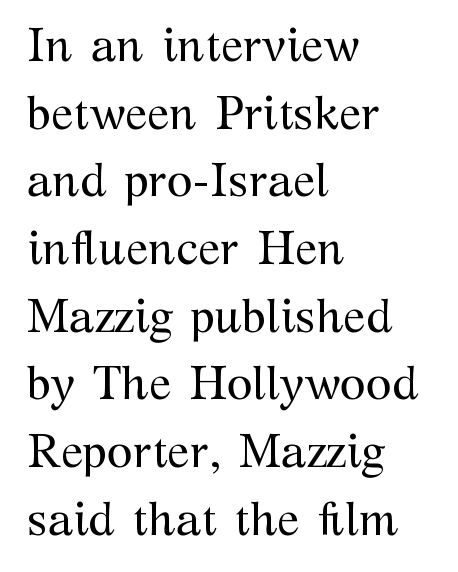
{"serif": "yes", "italic": "no", "bold": "no", "weight": "regular", "width": "normal", "stroke_contrast": "medium", "x_height": "medium", "monospaced": "no", "underline": "no", "align": "left", "line_spacing": "normal", "line_spacing_ratio": 1.44, "letter_spacing": "normal", "letter_spacing_em": 0.0, "glyph_px": 47}
